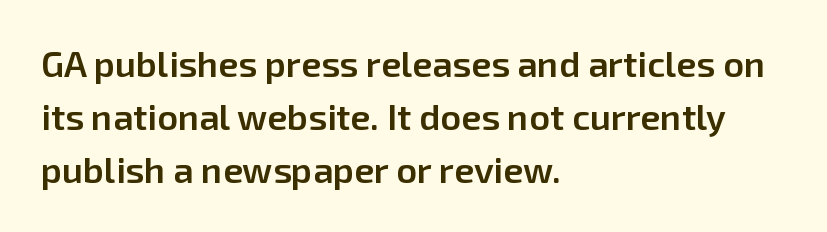
{"serif": "no", "italic": "no", "bold": "semi", "weight": "semibold", "width": "normal", "stroke_contrast": "low", "x_height": "medium", "monospaced": "no", "underline": "no", "align": "left", "line_spacing": "normal", "line_spacing_ratio": 1.47, "letter_spacing": "normal", "letter_spacing_em": 0.0, "glyph_px": 36}
